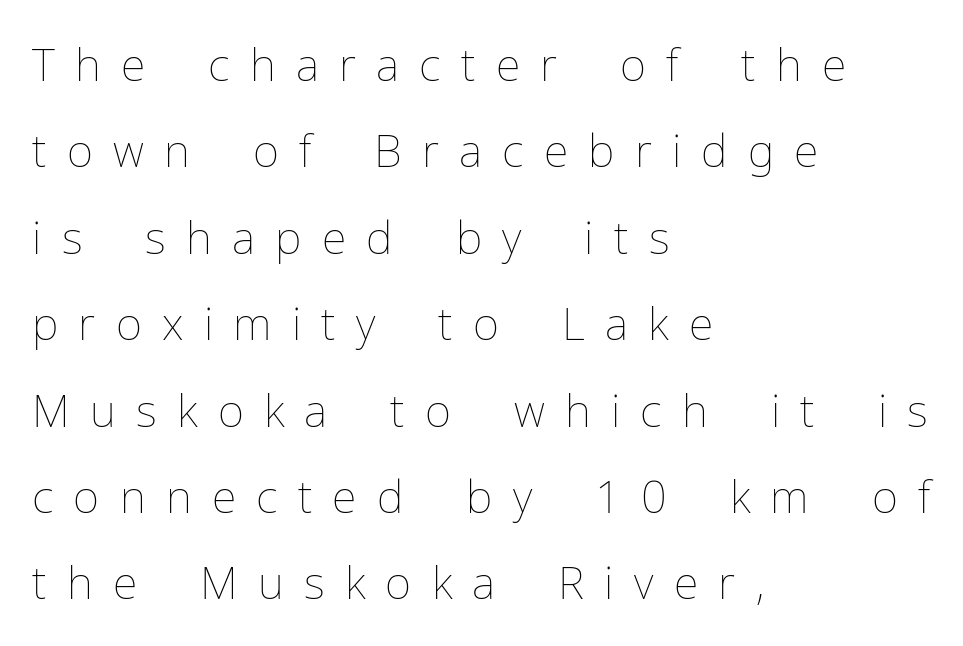
The image shows 45 px thin type, upright; set left-aligned, loose line spacing (1.92x), unusually wide letter spacing (+0.45 em), not underlined; low stroke contrast and a medium x-height.
